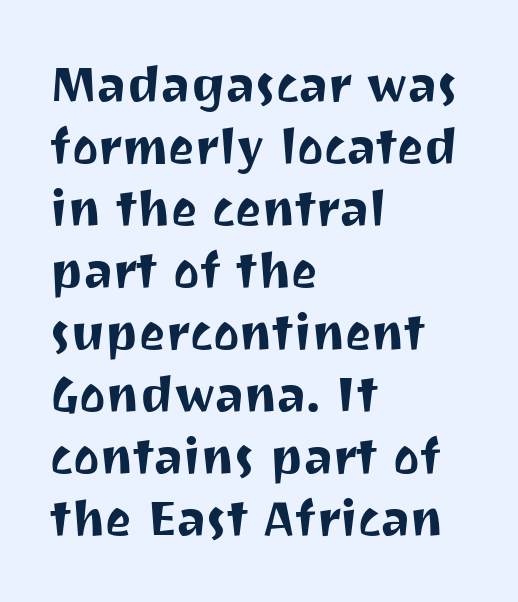
Tall strokes in this sample are plumb rather than angled. Is this a fixed-width face? No — the glyphs have proportional, varying widths. How are the letters spaced? Ordinarily, with no added tracking. The area under the type is left untouched. Is this a sans? Yes — the strokes have no serifs. Notice how the passage keeps a crisp vertical edge on the left only.
